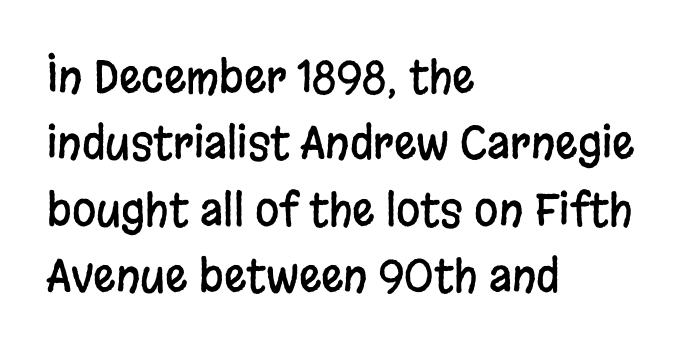
Q: Is the text italic (slanted)? A: No, it is upright.
Q: Is the typeface a serif or a sans-serif typeface? A: Sans-serif.
Q: Is the text underlined? A: No.
Q: How is the paragraph aligned? A: Left-aligned.
Q: Is the spacing between letters normal or unusually wide? A: Normal.
Q: Is the spacing between lines tight, normal or loose? A: Normal.
Q: Width (condensed, normal, or wide)? A: Condensed.
Q: Stroke contrast? A: Low.
Q: x-height? A: Large.
Q: Monospaced? A: No.
